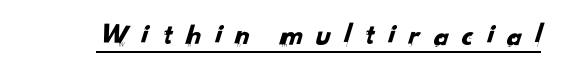
The image shows 30 px sans-serif type; set unusually wide letter spacing (+0.38 em), underlined; low stroke contrast and a small x-height.
